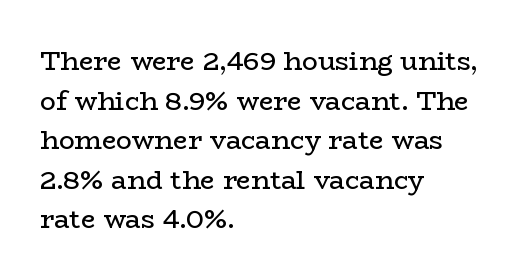
Q: Is the text bold? A: No.
Q: Is the text italic (slanted)? A: No, it is upright.
Q: Is the text underlined? A: No.
Q: How is the paragraph aligned? A: Left-aligned.
Q: Is the spacing between letters normal or unusually wide? A: Normal.
Q: Is the spacing between lines tight, normal or loose? A: Normal.
